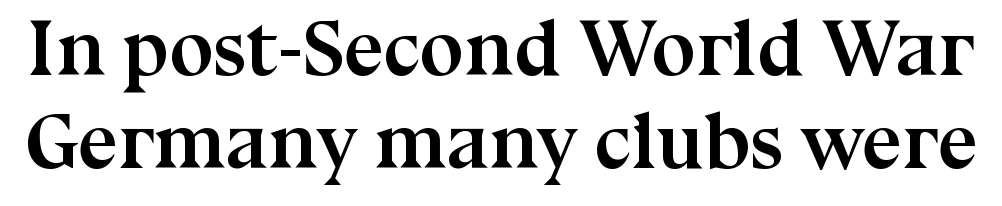
Q: Is the text bold? A: Yes.
Q: Is the text italic (slanted)? A: No, it is upright.
Q: Is the typeface a serif or a sans-serif typeface? A: Serif.
Q: Is the text underlined? A: No.
Q: Is the spacing between letters normal or unusually wide? A: Normal.
Q: Width (condensed, normal, or wide)? A: Normal.
Q: Stroke contrast? A: Medium.
Q: x-height? A: Medium.
Q: Monospaced? A: No.
